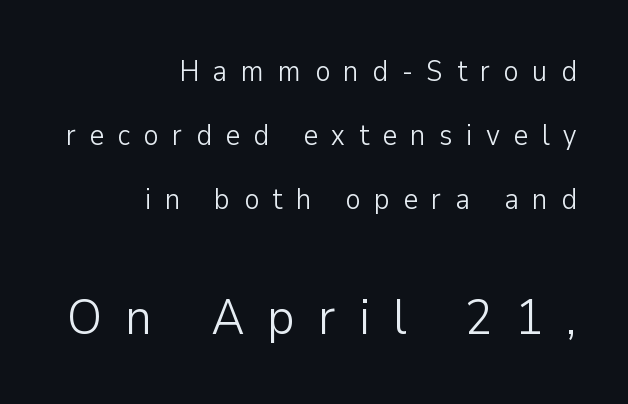
The image shows 50 px light sans-serif type, upright; set right-aligned, loose line spacing (2.21x), unusually wide letter spacing (+0.46 em), not underlined; the second (bottom) block is 1.72x larger; low stroke contrast and a medium x-height.
